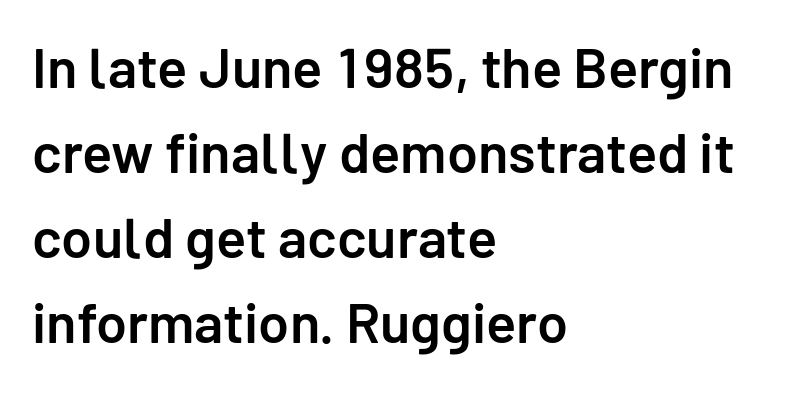
{"serif": "no", "italic": "no", "bold": "semi", "weight": "semibold", "width": "normal", "stroke_contrast": "low", "x_height": "medium", "monospaced": "no", "underline": "no", "align": "left", "line_spacing": "normal", "line_spacing_ratio": 1.52, "letter_spacing": "normal", "letter_spacing_em": 0.0, "glyph_px": 56}
